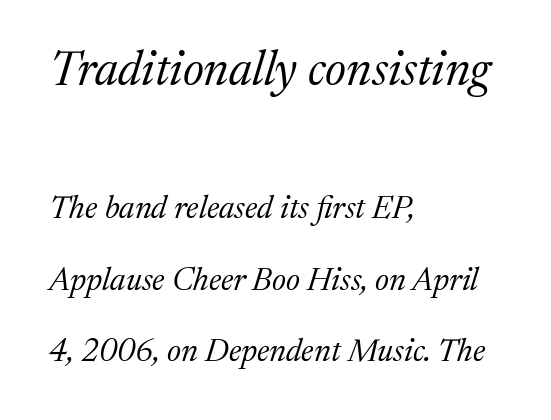
The letters advance in unequal steps, a hallmark of proportional type. The rendering keeps characters at their native spacing. What kind of face is this? One with serifs. Compared with typical paragraphs, the rows here are farther apart. In terms of posture, this sample is oblique.
